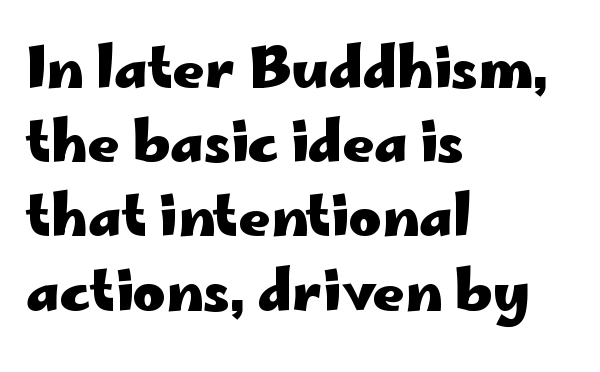
The image shows 55 px heavy, wide sans-serif type, upright; set left-aligned, normal line spacing (1.35x), normal letter spacing, not underlined; low stroke contrast and a small x-height.
